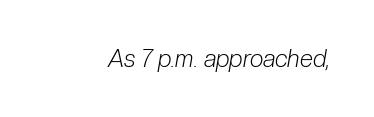
Q: Is the text bold? A: No.
Q: Is the text italic (slanted)? A: Yes, it leans right by about 10 degrees.
Q: Is the text underlined? A: No.
Q: Is the spacing between letters normal or unusually wide? A: Normal.
